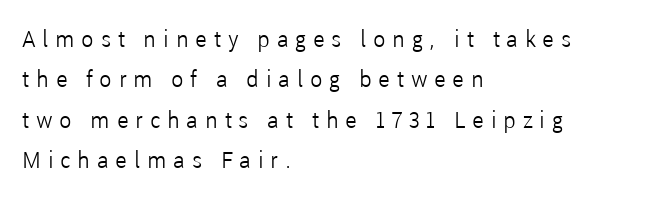
{"italic": "no", "bold": "no", "underline": "no", "align": "left", "line_spacing_ratio": 1.76, "letter_spacing": "wide", "letter_spacing_em": 0.29, "glyph_px": 23}
